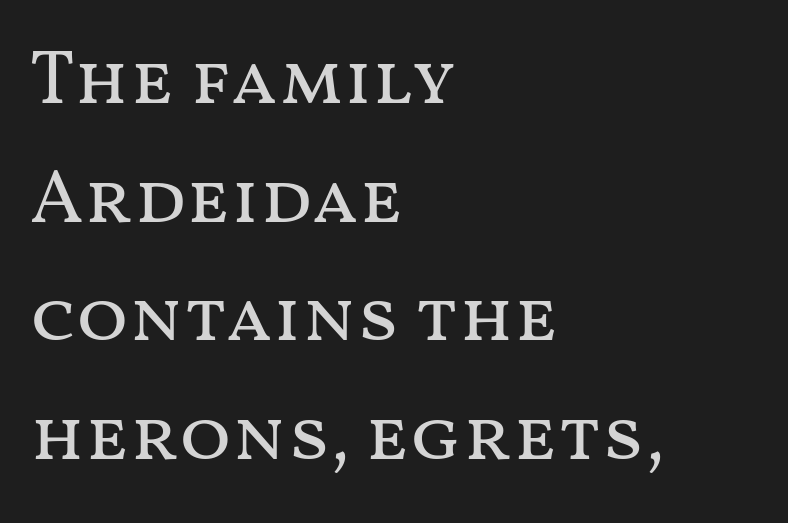
The image shows 76 px regular-weight, wide type, upright; set left-aligned, normal line spacing (1.56x), normal letter spacing, not underlined; medium stroke contrast and a medium x-height.
